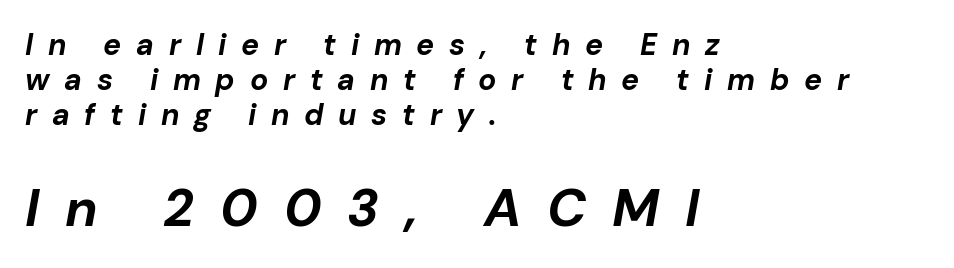
{"italic": "yes", "lean": "right", "slant_degrees": 10, "bold": "yes", "weight": "bold", "width": "normal", "stroke_contrast": "low", "x_height": "medium", "monospaced": "no", "underline": "no", "align": "left", "line_spacing_ratio": 1.17, "letter_spacing": "wide", "letter_spacing_em": 0.49, "larger_block": "second", "size_ratio": 1.77, "glyph_px": 53}
